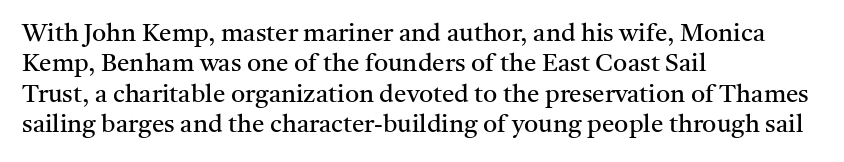
Q: Is the text bold? A: No.
Q: Is the text italic (slanted)? A: No, it is upright.
Q: Is the text underlined? A: No.
Q: How is the paragraph aligned? A: Left-aligned.
Q: Is the spacing between letters normal or unusually wide? A: Normal.
